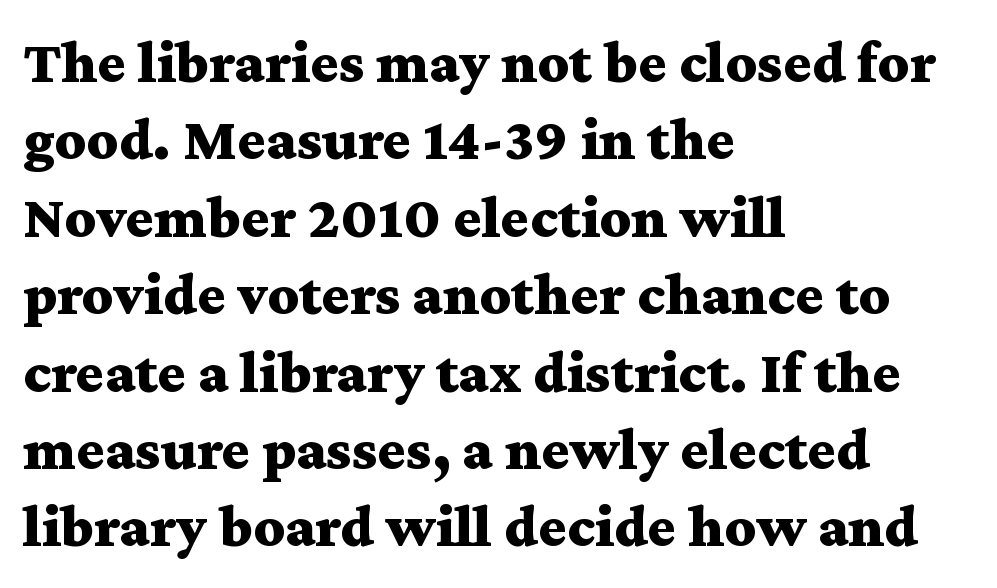
{"serif": "yes", "italic": "no", "bold": "yes", "weight": "bold", "width": "wide", "stroke_contrast": "medium", "x_height": "medium", "monospaced": "no", "underline": "no", "align": "left", "line_spacing": "normal", "line_spacing_ratio": 1.29, "letter_spacing": "normal", "letter_spacing_em": 0.0, "glyph_px": 60}
